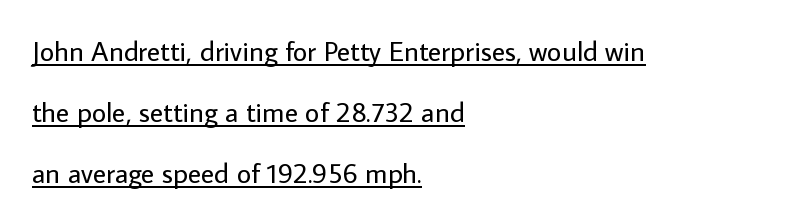
Q: Is the text bold? A: No.
Q: Is the text italic (slanted)? A: No, it is upright.
Q: Is the typeface a serif or a sans-serif typeface? A: Sans-serif.
Q: Is the text underlined? A: Yes.
Q: How is the paragraph aligned? A: Left-aligned.
Q: Is the spacing between letters normal or unusually wide? A: Normal.
Q: Is the spacing between lines tight, normal or loose? A: Loose.
Q: Width (condensed, normal, or wide)? A: Normal.
Q: Stroke contrast? A: Low.
Q: x-height? A: Medium.
Q: Monospaced? A: No.
